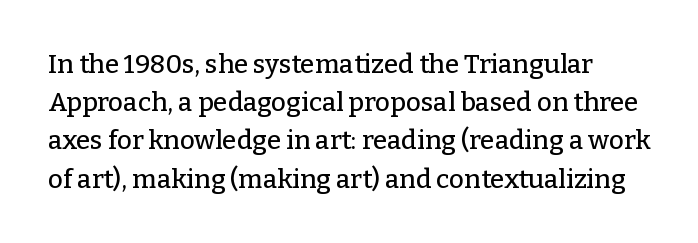
The image shows 26 px text type, upright; set normal line spacing (1.47x), normal letter spacing, not underlined.
